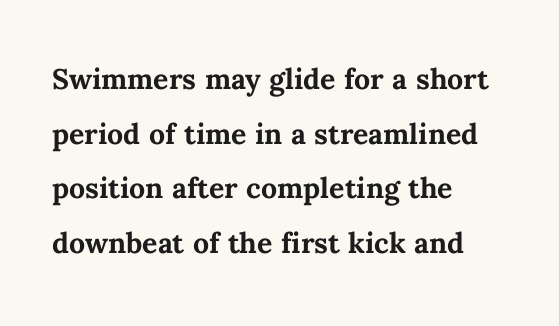
Q: Is the text bold? A: Yes.
Q: Is the text italic (slanted)? A: No, it is upright.
Q: Is the text underlined? A: No.
Q: How is the paragraph aligned? A: Left-aligned.
Q: Is the spacing between letters normal or unusually wide? A: Normal.
Q: Is the spacing between lines tight, normal or loose? A: Normal.
Q: Width (condensed, normal, or wide)? A: Normal.
Q: Stroke contrast? A: Medium.
Q: x-height? A: Medium.
Q: Monospaced? A: No.
